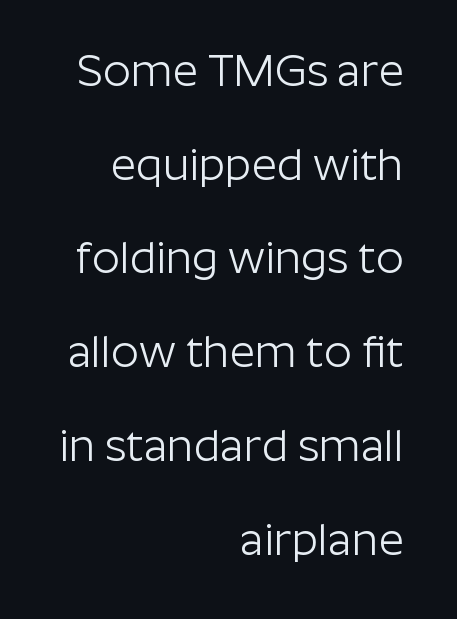
Heft: none added — not bold. No extra tracking has been applied to these lines. If you drew a line through each stem, it would be perfectly vertical. Students, observe: this is what heavily led, spacious text looks like.
